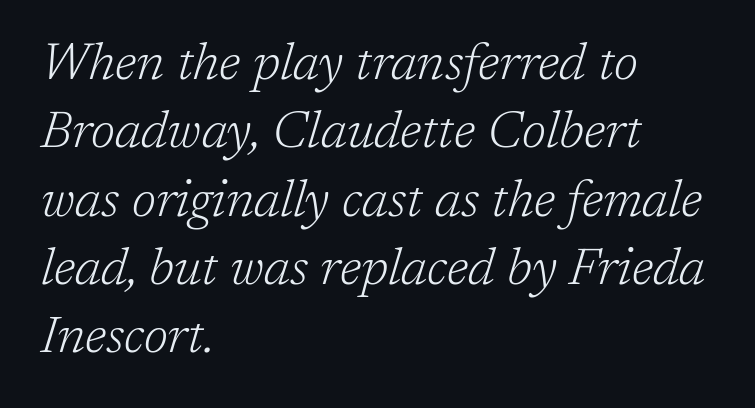
The image shows 51 px light serif type, italic (leaning right); set left-aligned, normal line spacing (1.34x), normal letter spacing, not underlined; low stroke contrast and a medium x-height.
